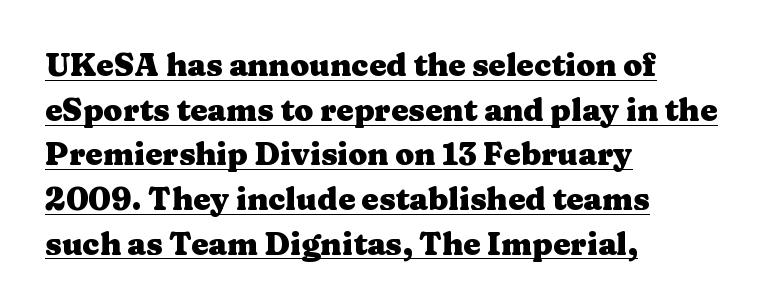
{"serif": "yes", "italic": "no", "bold": "yes", "weight": "heavy", "width": "wide", "stroke_contrast": "medium", "x_height": "medium", "monospaced": "no", "underline": "yes", "align": "left", "line_spacing": "normal", "line_spacing_ratio": 1.44, "letter_spacing": "normal", "letter_spacing_em": 0.0, "glyph_px": 31}
